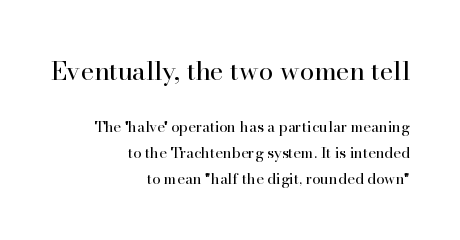
Short and long lines alike share a common ending point at right. This rendering features lettering with no underline. Reading top to bottom, the characters get smaller at the block break. These lines were composed using upright roman letters. Caption: standard tracking, unaltered.
